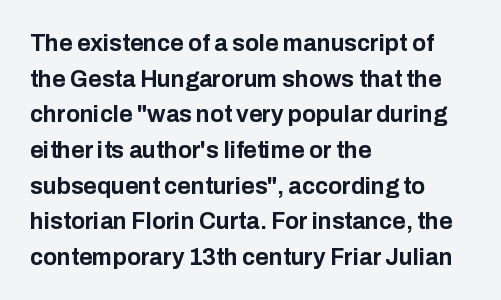
Q: Is the text bold? A: Yes.
Q: Is the text italic (slanted)? A: No, it is upright.
Q: Is the text underlined? A: No.
Q: How is the paragraph aligned? A: Left-aligned.
Q: Is the spacing between letters normal or unusually wide? A: Normal.
Q: Is the spacing between lines tight, normal or loose? A: Normal.
